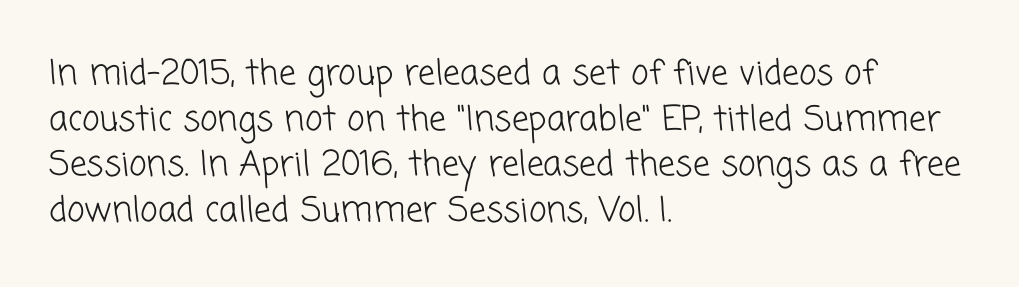
The image shows 34 px light sans-serif type; set left-aligned, normal line spacing (1.34x), normal letter spacing, not underlined; low stroke contrast and a medium x-height.
